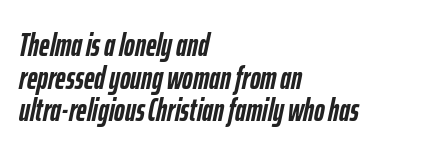
{"italic": "yes", "lean": "right", "slant_degrees": 12, "bold": "yes", "weight": "semibold", "width": "condensed", "stroke_contrast": "low", "x_height": "medium", "monospaced": "no", "underline": "no", "align": "left", "line_spacing": "tight", "line_spacing_ratio": 1.02, "letter_spacing": "normal", "letter_spacing_em": 0.0, "glyph_px": 32}
